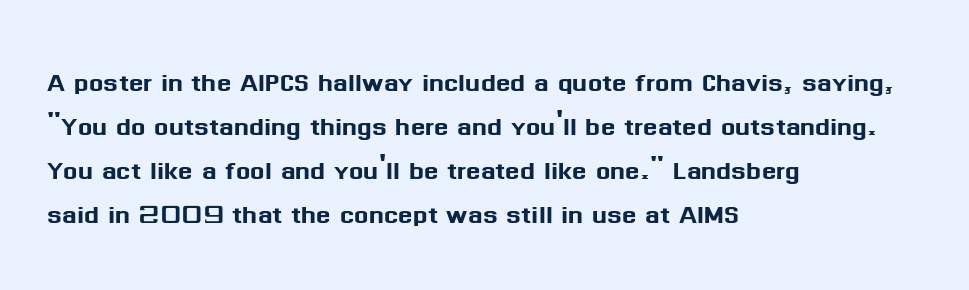
Q: Is the text italic (slanted)? A: No, it is upright.
Q: Is the typeface a serif or a sans-serif typeface? A: Sans-serif.
Q: Is the text underlined? A: No.
Q: How is the paragraph aligned? A: Left-aligned.
Q: Is the spacing between letters normal or unusually wide? A: Normal.
Q: Is the spacing between lines tight, normal or loose? A: Normal.
Q: Width (condensed, normal, or wide)? A: Normal.
Q: Stroke contrast? A: Medium.
Q: x-height? A: Medium.
Q: Monospaced? A: No.
